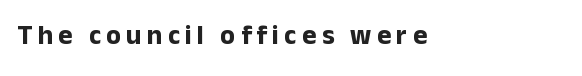
Q: Is the text bold? A: Yes.
Q: Is the text italic (slanted)? A: No, it is upright.
Q: Is the text underlined? A: No.
Q: How is the paragraph aligned? A: Left-aligned.
Q: Is the spacing between letters normal or unusually wide? A: Unusually wide.
